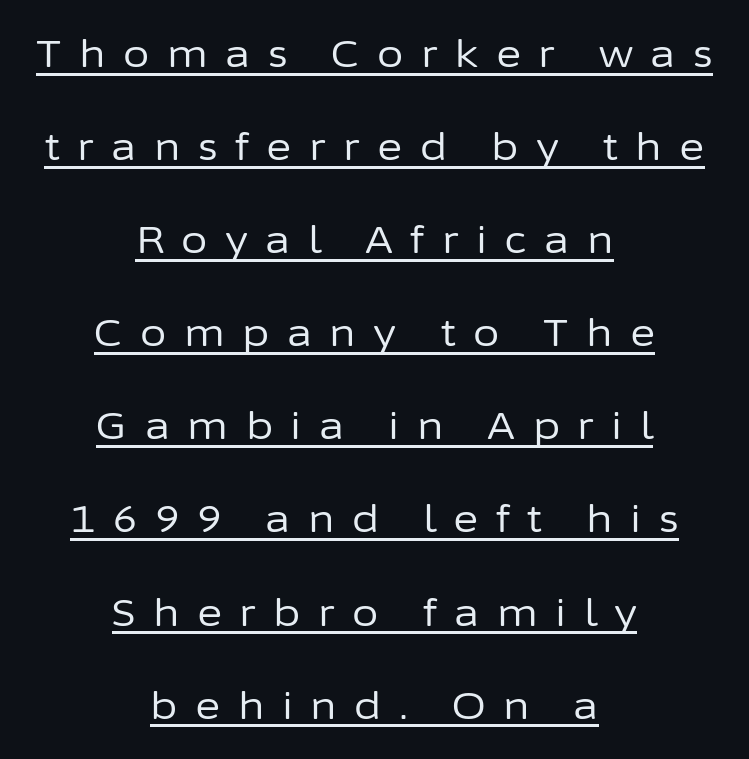
Q: Is the text bold? A: No.
Q: Is the text italic (slanted)? A: No, it is upright.
Q: Is the typeface a serif or a sans-serif typeface? A: Sans-serif.
Q: Is the text underlined? A: Yes.
Q: How is the paragraph aligned? A: Centered.
Q: Is the spacing between letters normal or unusually wide? A: Unusually wide.
Q: Is the spacing between lines tight, normal or loose? A: Loose.
Q: Width (condensed, normal, or wide)? A: Normal.
Q: Stroke contrast? A: Low.
Q: x-height? A: Medium.
Q: Monospaced? A: No.
